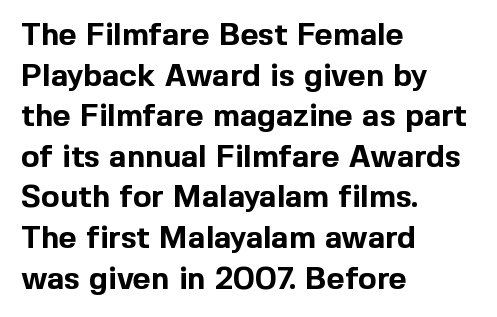
A full-strength bold gives these letters their thick strokes. These lines are rendered in a variable-pitch font. Honestly, the letter spacing is just normal — you wouldn't notice it. The font's upright variant was chosen for this text.
